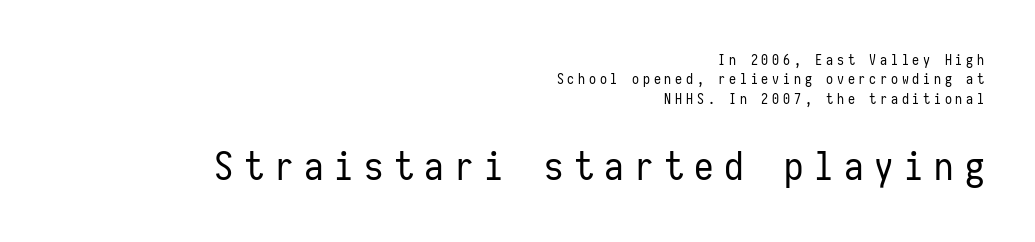
The image shows 39 px regular-weight, condensed sans-serif type, upright, monospaced; set right-aligned, normal line spacing (1.39x), unusually wide letter spacing (+0.27 em), not underlined; the second (bottom) block is 2.79x larger; low stroke contrast and a medium x-height.
